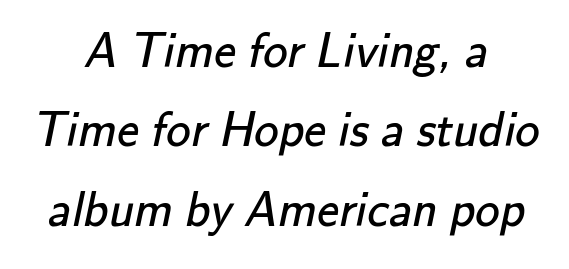
{"serif": "no", "bold": "no", "weight": "regular", "width": "normal", "stroke_contrast": "low", "x_height": "small", "monospaced": "no", "underline": "no", "align": "center", "line_spacing": "normal", "line_spacing_ratio": 1.62, "letter_spacing": "normal", "letter_spacing_em": 0.0, "glyph_px": 49}
